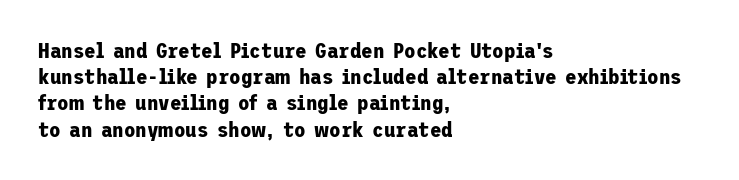
{"italic": "no", "bold": "yes", "underline": "no", "align": "left", "line_spacing": "normal", "line_spacing_ratio": 1.25, "letter_spacing": "normal", "letter_spacing_em": 0.0, "glyph_px": 21}
